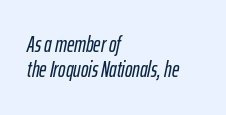
The image shows 22 px text type, italic (leaning right); set left-aligned, tight line spacing (1.15x), normal letter spacing, not underlined.
